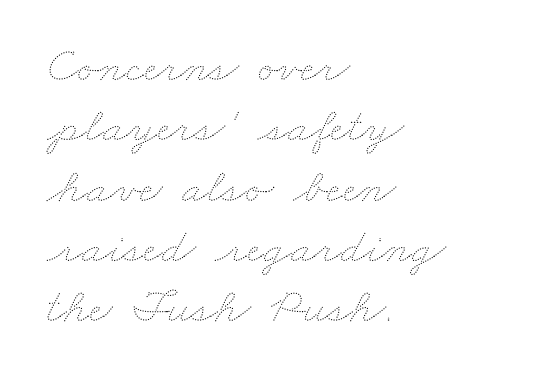
Is this a fixed-width face? No — the glyphs have proportional, varying widths. Casual observation: everything's shoved over to the left. The baseline area is clear. Each word holds together tightly as a unit, with standard inter-letter gaps. Is the stroke heavy? The answer is a plain regular-or-lighter.
